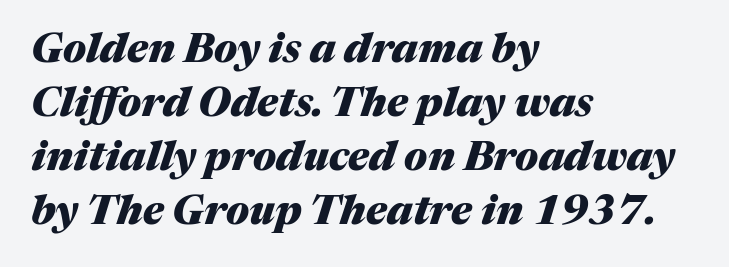
This rendering leaves character spacing at its baseline value. The rendering uses a bold face; every stroke is thick and dark. Regular leading. A student would call this left alignment; a typographer would say flush left, rag right. Beneath every word, the page is bare.
